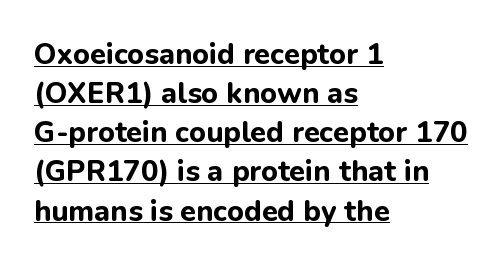
{"serif": "no", "italic": "no", "bold": "yes", "weight": "bold", "width": "normal", "stroke_contrast": "low", "x_height": "medium", "monospaced": "no", "underline": "yes", "align": "left", "line_spacing": "normal", "line_spacing_ratio": 1.35, "letter_spacing": "normal", "letter_spacing_em": 0.0, "glyph_px": 29}
